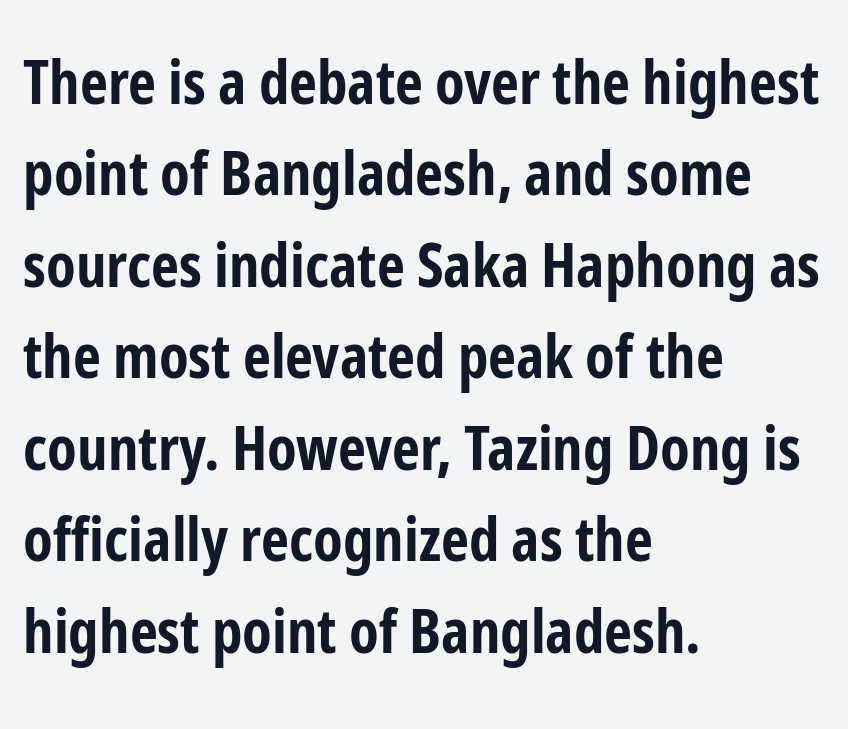
The image shows 61 px bold, condensed sans-serif type, upright; set left-aligned, normal line spacing (1.5x), normal letter spacing, not underlined; low stroke contrast and a medium x-height.
